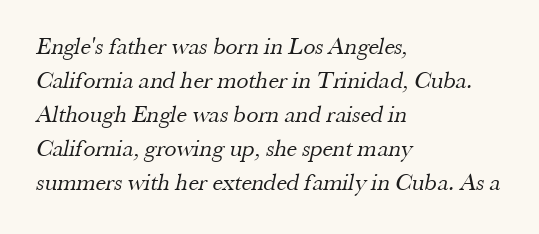
{"bold": "no", "underline": "no", "align": "left", "line_spacing": "normal", "line_spacing_ratio": 1.42, "letter_spacing": "normal", "letter_spacing_em": 0.0, "glyph_px": 24}
